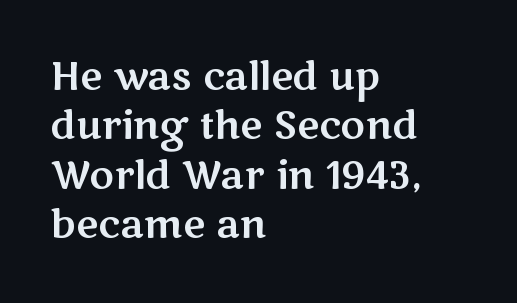
The image shows 38 px wide sans-serif type, upright; set left-aligned, normal line spacing (1.3x), normal letter spacing, not underlined; medium stroke contrast and a medium x-height.
